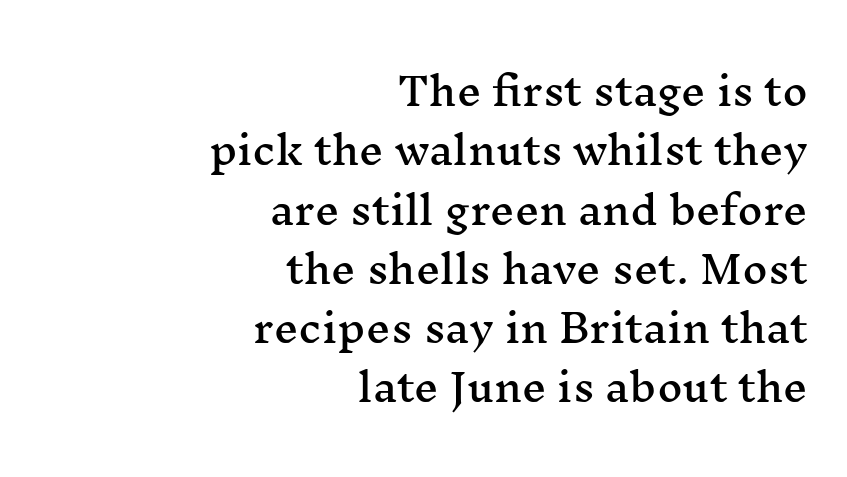
Q: Is the text italic (slanted)? A: No, it is upright.
Q: Is the typeface a serif or a sans-serif typeface? A: Serif.
Q: Is the text underlined? A: No.
Q: How is the paragraph aligned? A: Right-aligned.
Q: Is the spacing between letters normal or unusually wide? A: Normal.
Q: Is the spacing between lines tight, normal or loose? A: Normal.
Q: Width (condensed, normal, or wide)? A: Wide.
Q: Stroke contrast? A: Medium.
Q: x-height? A: Medium.
Q: Monospaced? A: No.
